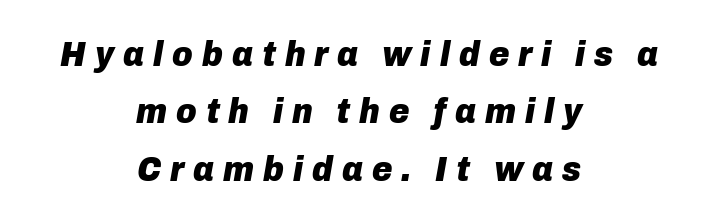
{"italic": "yes", "lean": "right", "slant_degrees": 10, "bold": "yes", "weight": "heavy", "width": "normal", "stroke_contrast": "low", "x_height": "medium", "monospaced": "no", "underline": "no", "align": "center", "line_spacing": "normal", "line_spacing_ratio": 1.64, "letter_spacing": "wide", "letter_spacing_em": 0.26, "glyph_px": 35}
